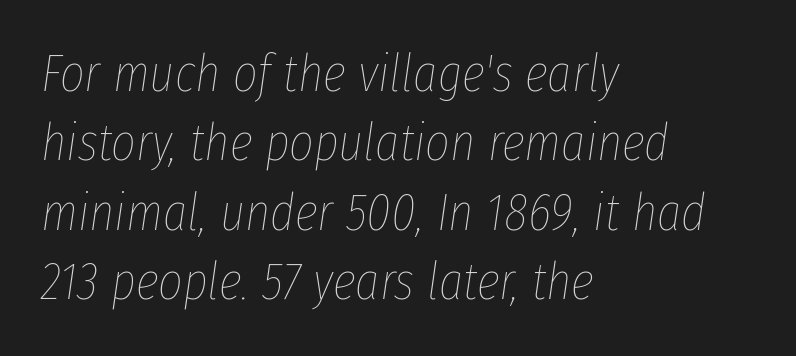
The image shows 53 px thin, condensed type, italic (leaning right); set left-aligned, normal line spacing (1.31x), normal letter spacing, not underlined; low stroke contrast and a medium x-height.
